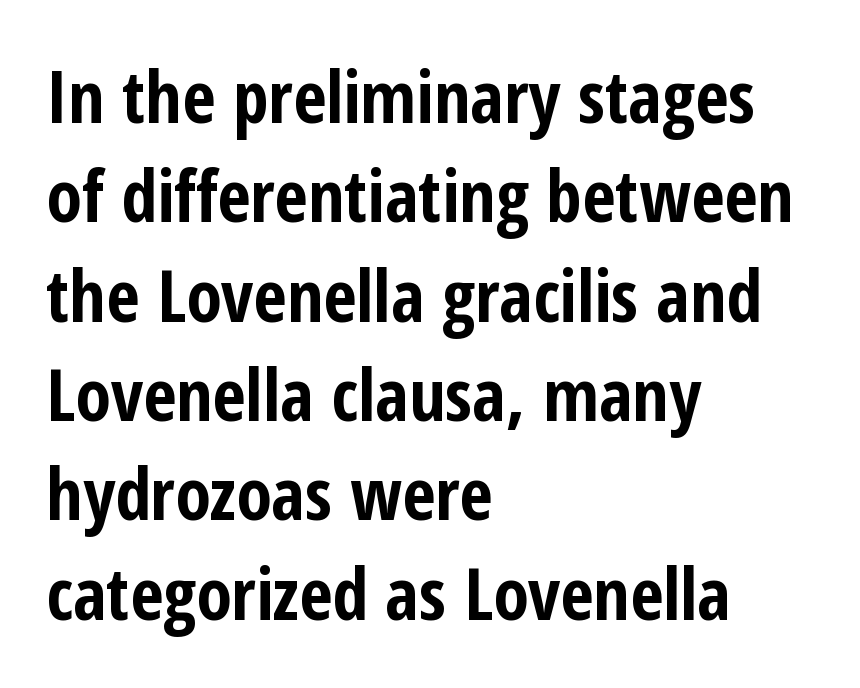
Q: Is the text bold? A: Yes.
Q: Is the text italic (slanted)? A: No, it is upright.
Q: Is the typeface a serif or a sans-serif typeface? A: Sans-serif.
Q: Is the text underlined? A: No.
Q: How is the paragraph aligned? A: Left-aligned.
Q: Is the spacing between letters normal or unusually wide? A: Normal.
Q: Is the spacing between lines tight, normal or loose? A: Normal.
Q: Width (condensed, normal, or wide)? A: Condensed.
Q: Stroke contrast? A: Low.
Q: x-height? A: Medium.
Q: Monospaced? A: No.
